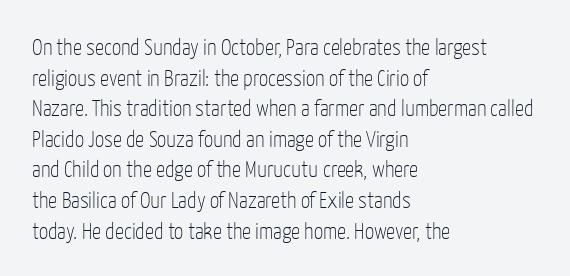
Vertical spacing — default. The text block is weighted toward the left margin, trailing off unevenly rightward. The baseline area is clear. These lines keep a tight, regular rhythm from letter to letter. No extra ink here — the face is not bold.
